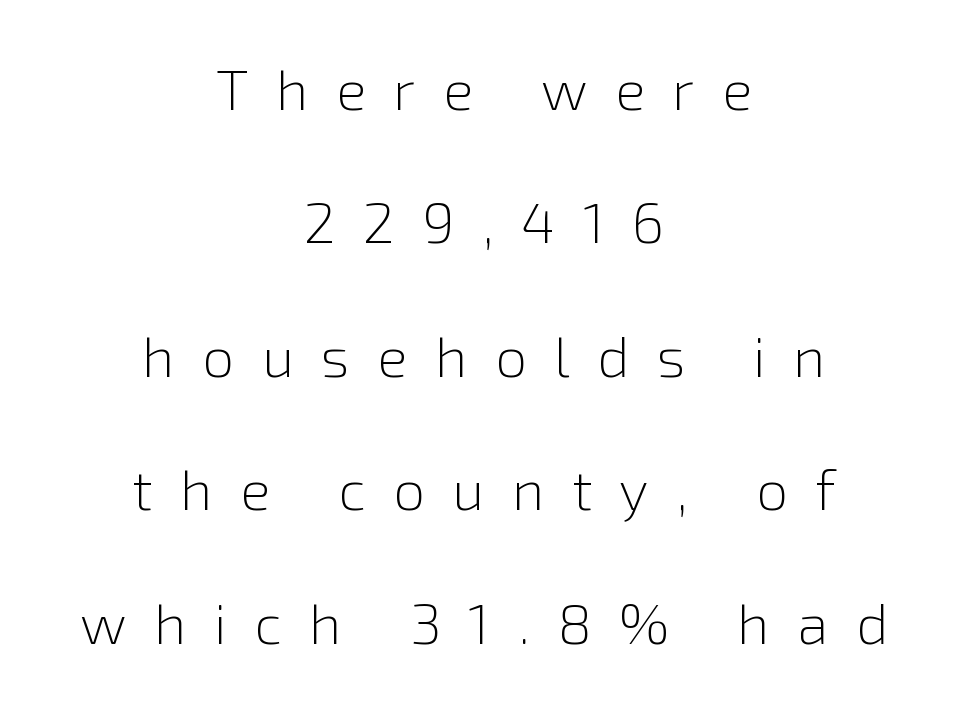
The image shows 57 px light sans-serif type, upright; set centered, loose line spacing (2.34x), unusually wide letter spacing (+0.48 em), not underlined; a medium x-height.
